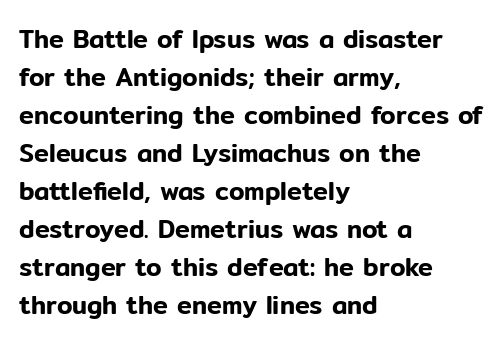
The image shows 25 px text type, upright; set left-aligned, normal line spacing (1.52x), normal letter spacing, not underlined.
